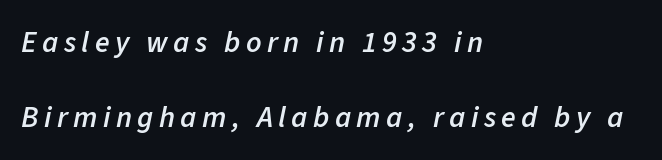
Observe the lean: these are italic letterforms. You could not count columns in this text — the font is proportionally spaced. This sample is left-justified, so line endings fall wherever the words run out. Emphasis by weight is partial: semibold.
